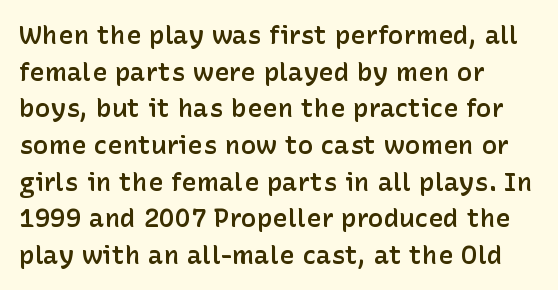
{"italic": "no", "bold": "semi", "underline": "no", "align": "left", "line_spacing": "normal", "line_spacing_ratio": 1.41, "letter_spacing": "normal", "letter_spacing_em": 0.0, "glyph_px": 26}
